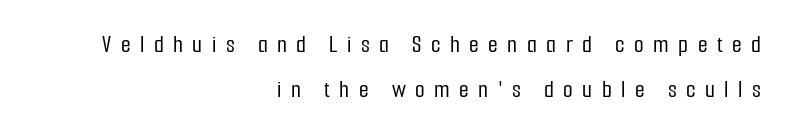
{"italic": "no", "underline": "no", "align": "right", "line_spacing_ratio": 1.8, "letter_spacing": "wide", "letter_spacing_em": 0.38, "glyph_px": 25}
